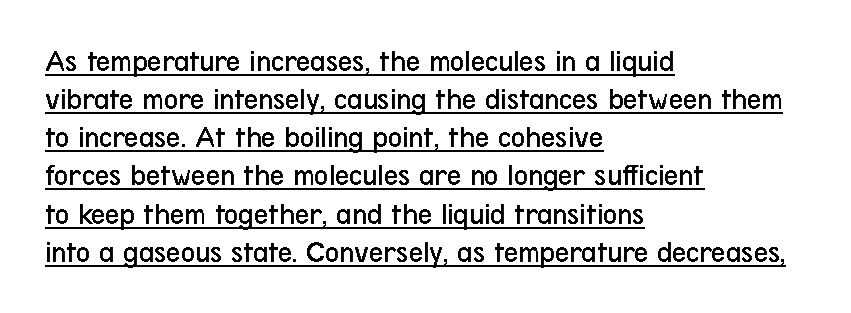
{"serif": "no", "italic": "no", "bold": "no", "weight": "regular", "width": "condensed", "stroke_contrast": "low", "x_height": "medium", "monospaced": "no", "underline": "yes", "align": "left", "line_spacing_ratio": 1.23, "letter_spacing": "normal", "letter_spacing_em": 0.0, "glyph_px": 31}
